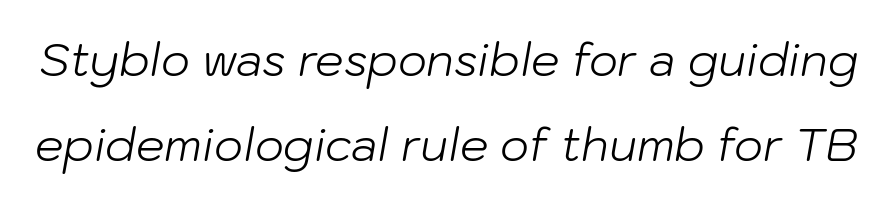
The string is rendered with underlining switched off. Slant detected: the letters are inclined. A light-to-regular cut is what we see here. Is the letter spacing exaggerated? No — it looks like the ordinary default.
